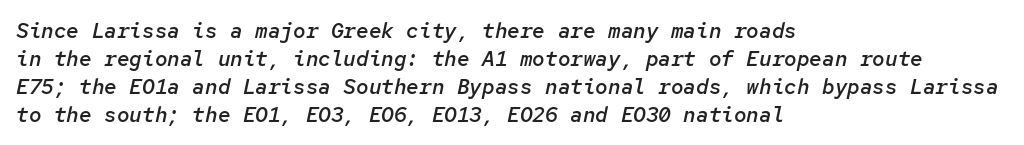
Q: Is the text bold? A: Semi-bold.
Q: Is the text italic (slanted)? A: Yes, it leans right by about 12 degrees.
Q: Is the text underlined? A: No.
Q: How is the paragraph aligned? A: Left-aligned.
Q: Is the spacing between letters normal or unusually wide? A: Normal.
Q: Is the spacing between lines tight, normal or loose? A: Normal.
